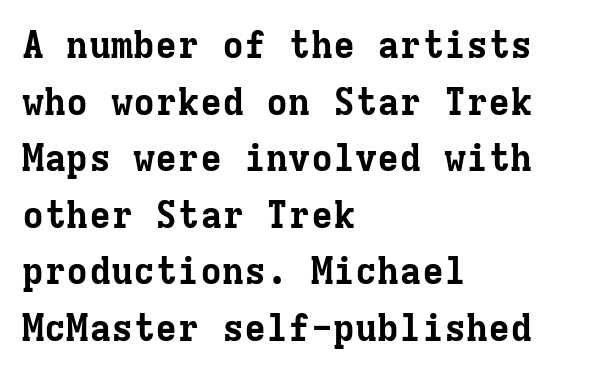
The image shows 37 px bold serif type, upright, monospaced; set left-aligned, normal line spacing (1.53x), normal letter spacing, not underlined; low stroke contrast and a medium x-height.
